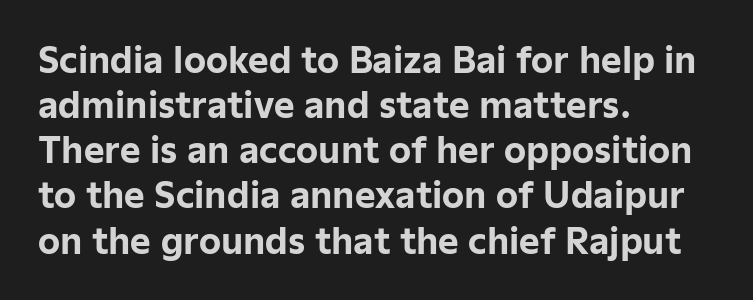
The image shows 35 px bold sans-serif type, upright; set left-aligned, normal line spacing (1.29x), normal letter spacing, not underlined; low stroke contrast and a medium x-height.
